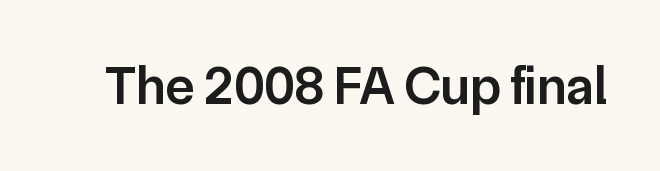
{"serif": "no", "italic": "no", "bold": "semi", "weight": "semibold", "width": "normal", "stroke_contrast": "low", "x_height": "medium", "monospaced": "no", "underline": "no", "letter_spacing": "normal", "letter_spacing_em": 0.0, "glyph_px": 54}
